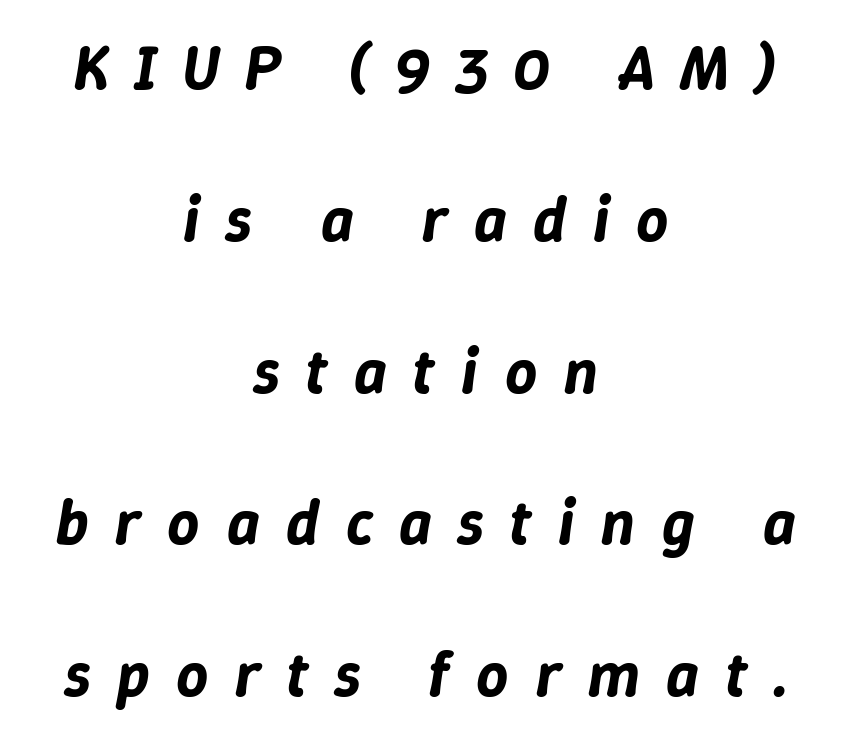
{"italic": "yes", "lean": "right", "slant_degrees": 9, "width": "normal", "stroke_contrast": "low", "x_height": "medium", "monospaced": "no", "underline": "no", "align": "center", "line_spacing": "loose", "line_spacing_ratio": 2.41, "letter_spacing": "wide", "letter_spacing_em": 0.42, "glyph_px": 63}
